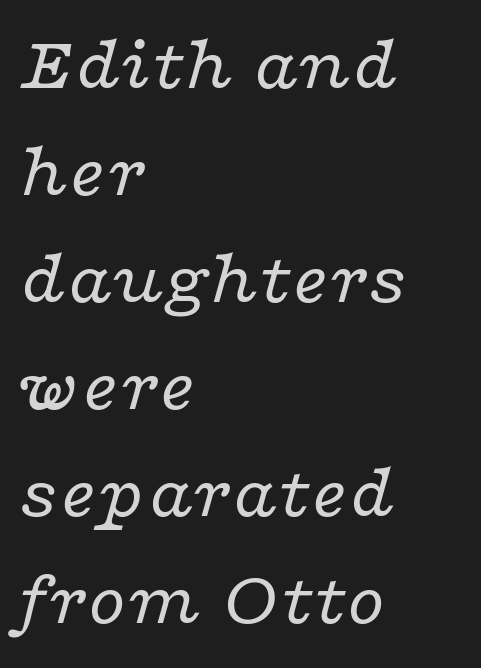
{"serif": "yes", "italic": "yes", "lean": "right", "slant_degrees": 16, "bold": "no", "weight": "regular", "width": "wide", "stroke_contrast": "low", "x_height": "medium", "monospaced": "no", "underline": "no", "align": "left", "line_spacing": "normal", "line_spacing_ratio": 1.39, "letter_spacing": "normal", "letter_spacing_em": 0.0, "glyph_px": 77}
